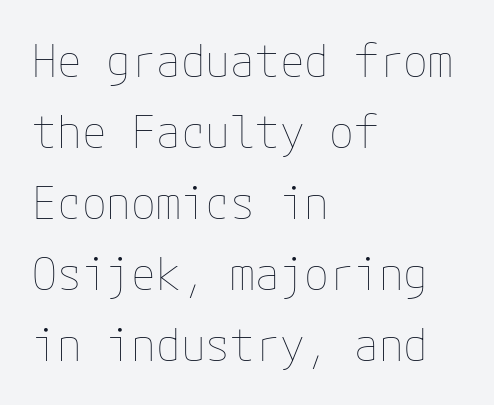
Compared with typical body copy, the letter spacing here is the same. Quick note: underline off. This is the regular roman posture of the typeface. The block of text has a typical density, with ordinary space between rows. Caption: face not bold, strokes unweighted. Casual observation: everything's shoved over to the left.
